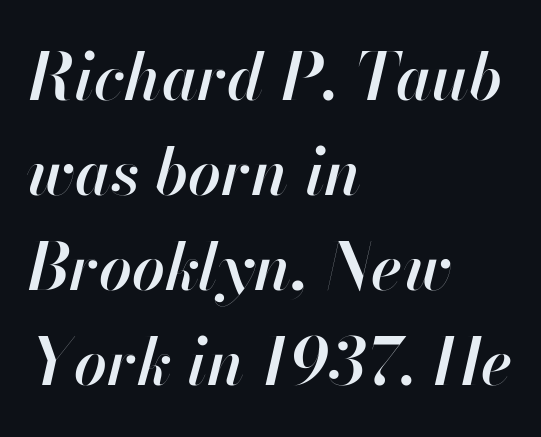
The image shows 65 px semibold type, italic (leaning right); set left-aligned, normal line spacing (1.46x), normal letter spacing, not underlined; high stroke contrast and a small x-height.
